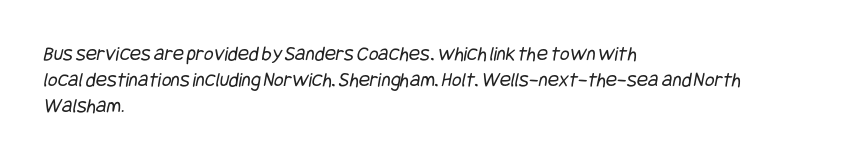
The foot of each line stays bare and open. The characters are drawn with everyday or finer stroke widths. Letter spacing: default. Line beginnings align vertically; line endings do not.
